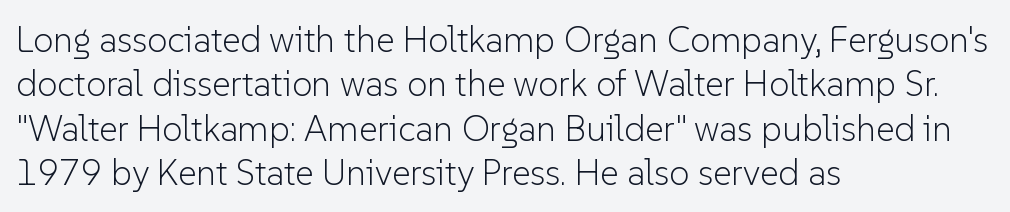
Caption: standard tracking, unaltered. The words here are not underlined. Weight class: somewhere from thin through regular. Line starts are locked; line ends wander. The glyphs in this specimen are sans serif. You could not count columns in this text — the font is proportionally spaced.
